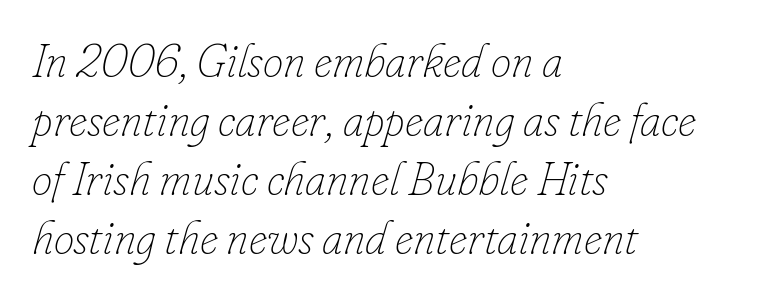
Q: Is the text bold? A: No.
Q: Is the text italic (slanted)? A: Yes, it leans right by about 16 degrees.
Q: Is the text underlined? A: No.
Q: How is the paragraph aligned? A: Left-aligned.
Q: Is the spacing between letters normal or unusually wide? A: Normal.
Q: Is the spacing between lines tight, normal or loose? A: Normal.
Q: Width (condensed, normal, or wide)? A: Normal.
Q: Stroke contrast? A: Low.
Q: x-height? A: Small.
Q: Monospaced? A: No.
